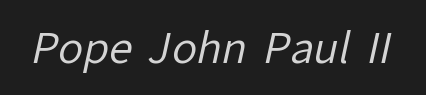
The image shows 42 px regular-weight sans-serif type; set normal letter spacing, not underlined; low stroke contrast and a medium x-height.
